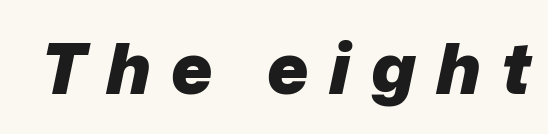
Think of a printed novel: that variable character pitch is what you see here. Weight check: bold — yes, fully. Quick note: italic. A typesetter would call this heavily tracked-out type.
